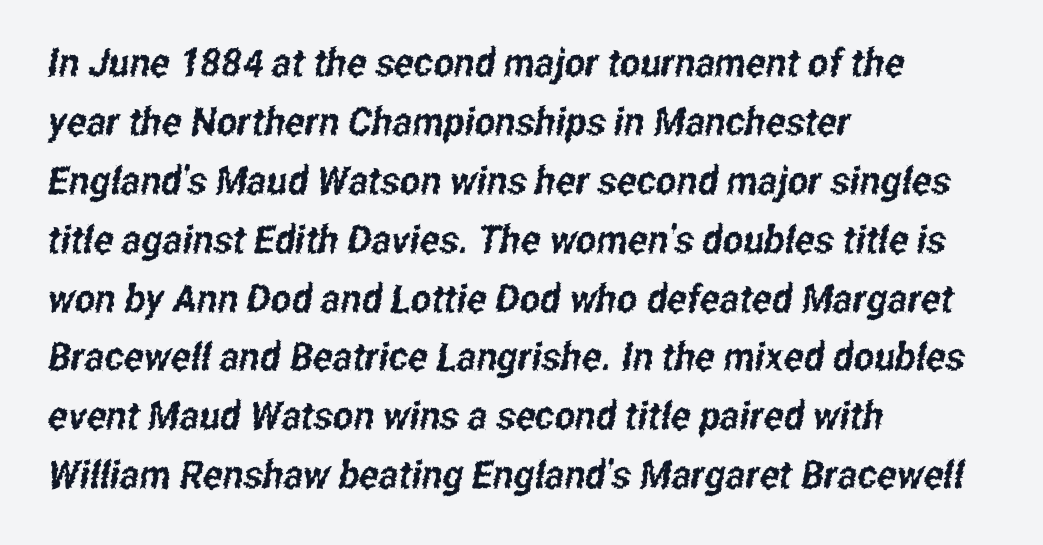
The image shows 39 px condensed sans-serif type; set left-aligned, normal line spacing (1.51x), normal letter spacing, not underlined; low stroke contrast and a medium x-height.
